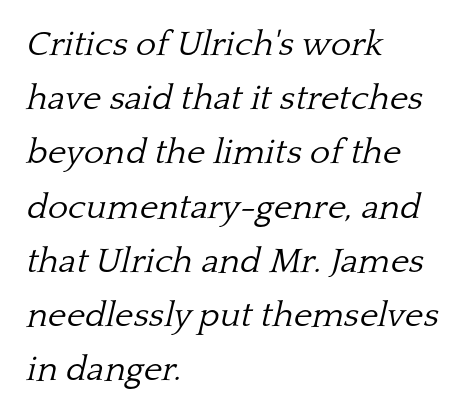
A student would call this left alignment; a typographer would say flush left, rag right. How are the letters spaced? Ordinarily, with no added tracking. Every character sits at an angle, as italics do. The face used here is proportionally spaced, like ordinary book or web type. You can tell from the footed stems that serif type was used.
